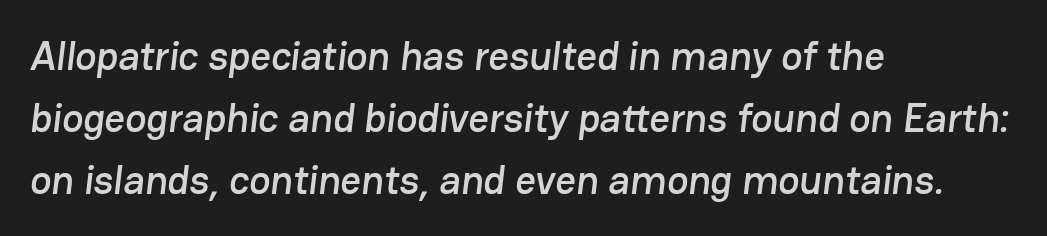
Note: no serifs on the glyphs. Each word holds together tightly as a unit, with standard inter-letter gaps. Each line starts at the same left margin while the right side varies. Summary of vertical rhythm: regular, with standard interline spacing. The strip under each line holds only bare page. Looks like regular typesetting: each glyph gets only the width it needs.
